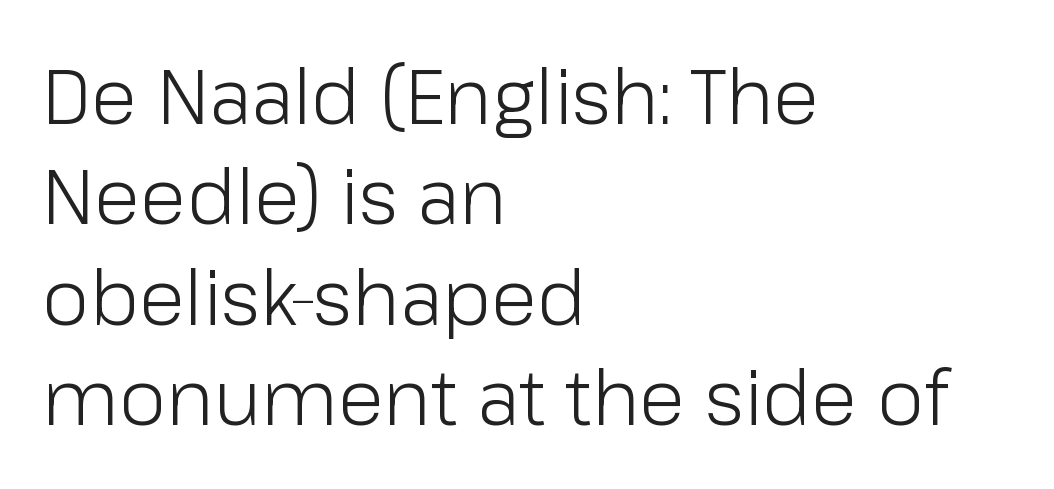
Q: Is the text bold? A: No.
Q: Is the text italic (slanted)? A: No, it is upright.
Q: Is the typeface a serif or a sans-serif typeface? A: Sans-serif.
Q: Is the text underlined? A: No.
Q: How is the paragraph aligned? A: Left-aligned.
Q: Is the spacing between letters normal or unusually wide? A: Normal.
Q: Is the spacing between lines tight, normal or loose? A: Normal.
Q: Width (condensed, normal, or wide)? A: Normal.
Q: Stroke contrast? A: Low.
Q: x-height? A: Medium.
Q: Monospaced? A: No.
